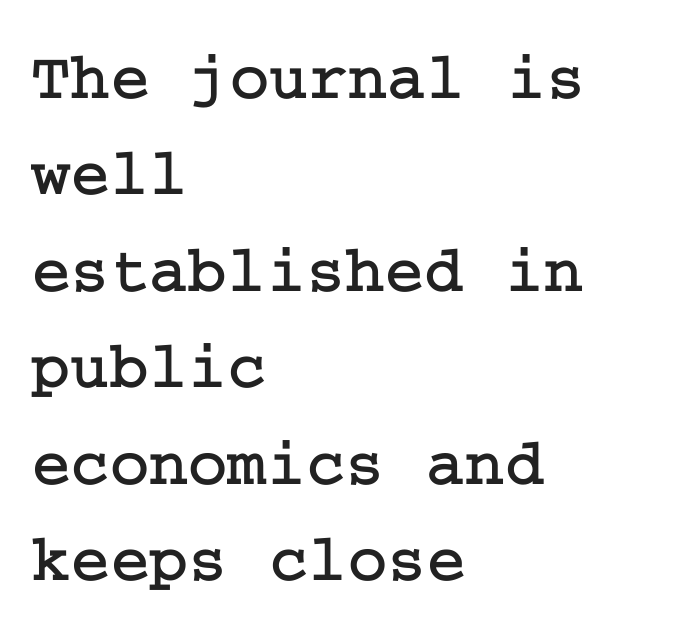
{"serif": "yes", "italic": "no", "width": "normal", "stroke_contrast": "low", "x_height": "medium", "underline": "no", "align": "left", "line_spacing": "normal", "line_spacing_ratio": 1.44, "letter_spacing": "normal", "letter_spacing_em": 0.0, "glyph_px": 67}
